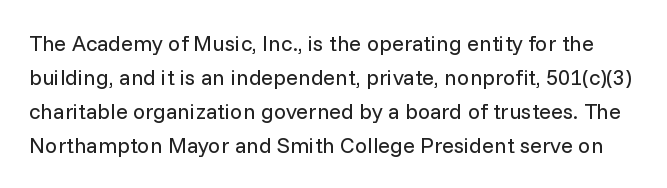
{"italic": "no", "bold": "no", "underline": "no", "line_spacing": "normal", "line_spacing_ratio": 1.54, "letter_spacing": "normal", "letter_spacing_em": 0.0, "glyph_px": 22}
